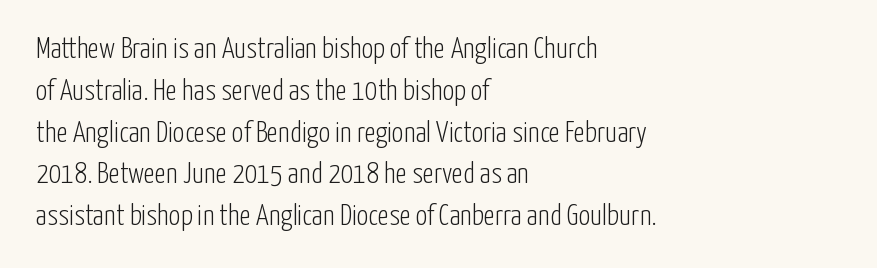
{"serif": "no", "italic": "no", "bold": "no", "weight": "light", "width": "condensed", "stroke_contrast": "low", "x_height": "medium", "monospaced": "no", "underline": "no", "align": "left", "line_spacing": "normal", "line_spacing_ratio": 1.44, "letter_spacing": "normal", "letter_spacing_em": 0.0, "glyph_px": 29}
